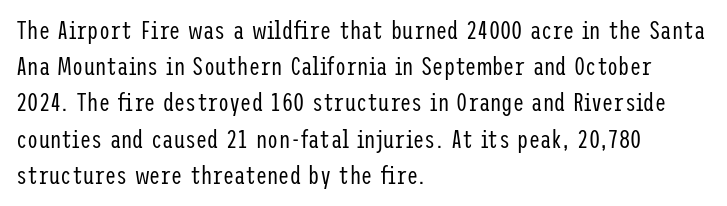
The cut favours lightness, reaching ordinary text weight at its darkest. Left-aligned paragraph, ragged on the right. There is no visible air inserted between adjacent glyphs. Has an underline been added? It has not. Upright lettering throughout. Leading matches the norm, producing a regular column.
